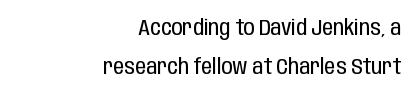
{"italic": "no", "bold": "no", "underline": "no", "align": "right", "line_spacing_ratio": 1.77, "letter_spacing": "normal", "letter_spacing_em": 0.0, "glyph_px": 22}
